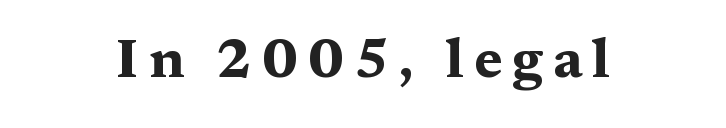
The image shows 55 px bold, wide serif type, upright; set not underlined; medium stroke contrast and a medium x-height.
